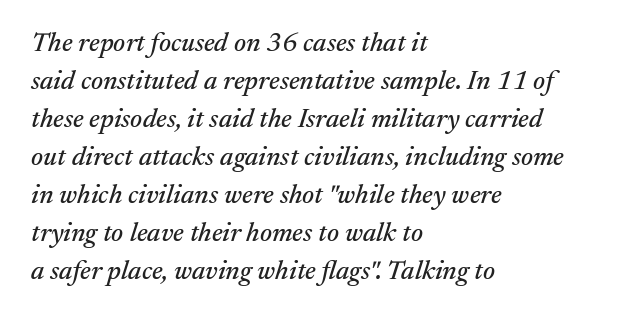
Characters follow at the spacing the type designer built in. Where is the straight margin? On the left. The area under the type is left untouched. Posture: slanted.
